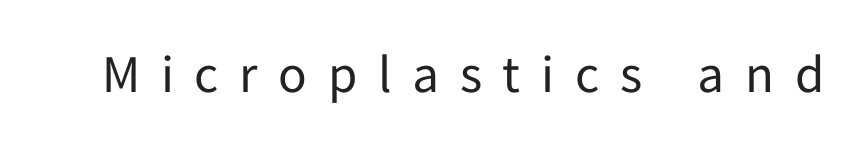
The lettering holds an erect, upright posture throughout. A quiet, ordinary-to-light weight characterises the typeface. Look at the bottom of the vertical strokes: they stop flat, with no serifs. The baseline area is clear. These lines are rendered in a variable-pitch font. Display-style spreading of the glyphs; the letterfit is very open.
